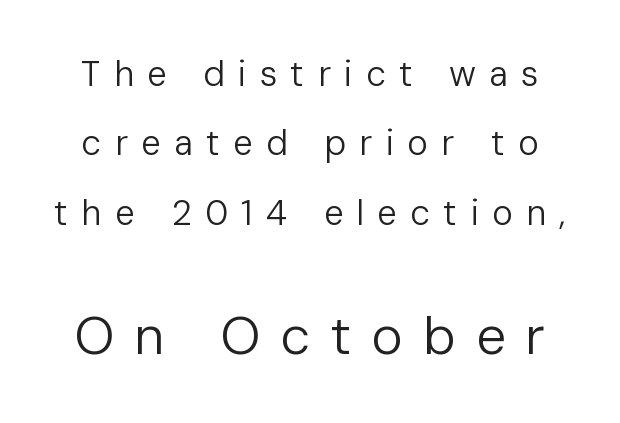
{"serif": "no", "italic": "no", "bold": "no", "weight": "regular", "width": "normal", "stroke_contrast": "low", "x_height": "medium", "monospaced": "no", "underline": "no", "line_spacing": "loose", "line_spacing_ratio": 1.98, "letter_spacing": "wide", "letter_spacing_em": 0.38, "larger_block": "second", "size_ratio": 1.51, "glyph_px": 53}
